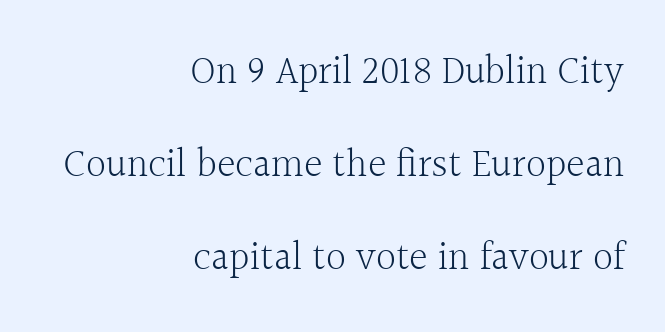
I'd call this a serif setting — the letters wear small feet. These lines stand farther apart than default settings would place them. Notice how the stems are strictly vertical — no italics here. Students, note that the glyphs here touch the page at normal intervals.
